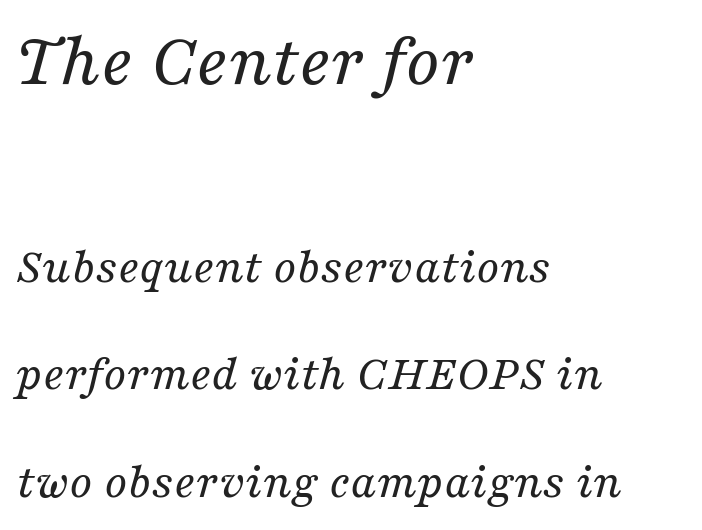
The line-height multiplier appears high, well above default. A classic flush-left, rag-right setting is used for this passage. Look at the glyph heights: the upper group is clearly the bigger setting. Is the stroke heavy? The answer is a plain regular-or-lighter. Posture: slanted. Proportional: the letters do not fall into vertical columns.
